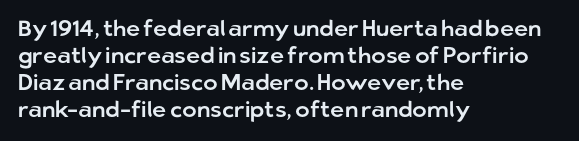
The horizontal fit of the characters is conventional and even. The typesetter chose a ragged-right arrangement here. Upright lettering throughout. The specimen omits any rule beneath the text block's lines.
